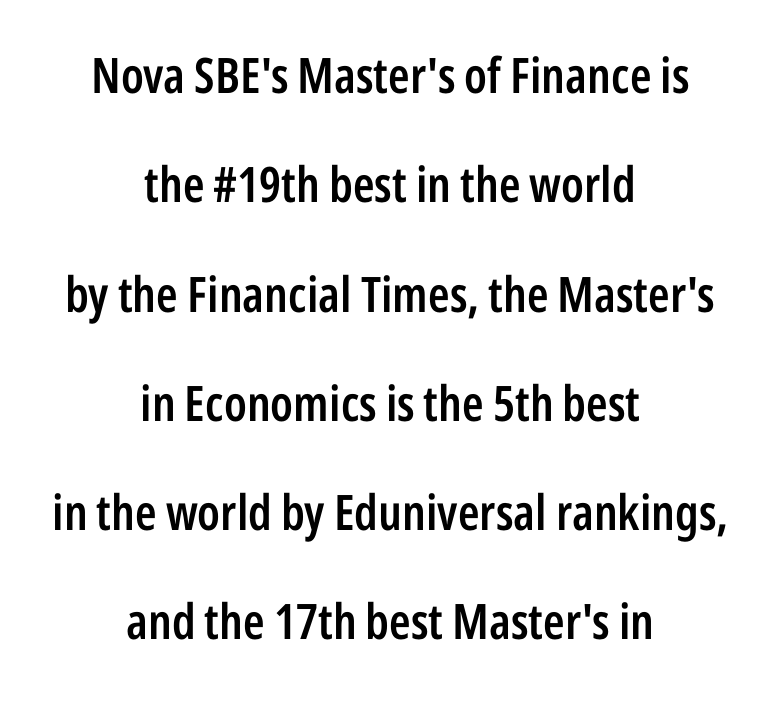
The image shows 49 px semibold, condensed sans-serif type, upright; set centered, loose line spacing (2.23x), normal letter spacing, not underlined; low stroke contrast and a medium x-height.
